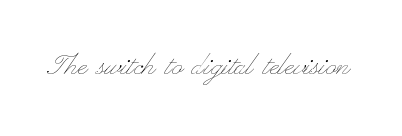
Q: Is the text bold? A: No.
Q: Is the text italic (slanted)? A: Yes.
Q: Is the text underlined? A: No.
Q: Is the spacing between letters normal or unusually wide? A: Normal.
Q: Width (condensed, normal, or wide)? A: Wide.
Q: Stroke contrast? A: Low.
Q: x-height? A: Small.
Q: Monospaced? A: No.
